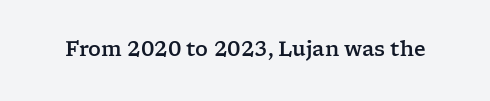
{"italic": "no", "underline": "no", "letter_spacing": "normal", "letter_spacing_em": 0.0, "glyph_px": 20}
